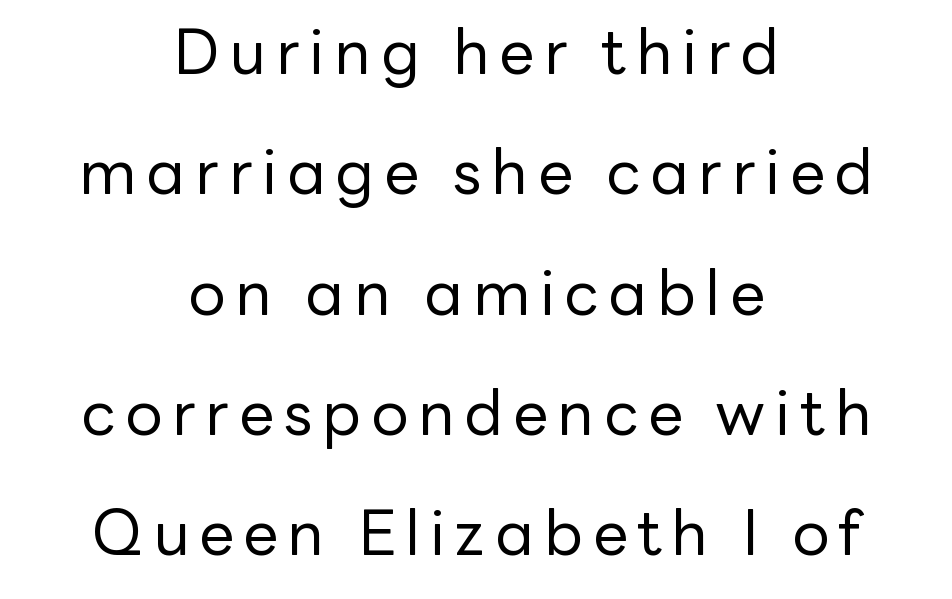
Weight: in the light-to-regular range. Every character sits straight up, as roman type does. Check where the strokes stop: nothing finishes them off — pure sans. Letters rest on an invisible, unmarked baseline. Varying glyph widths throughout — classic text-font behaviour. If you measured baseline to baseline, you'd find a long distance.
